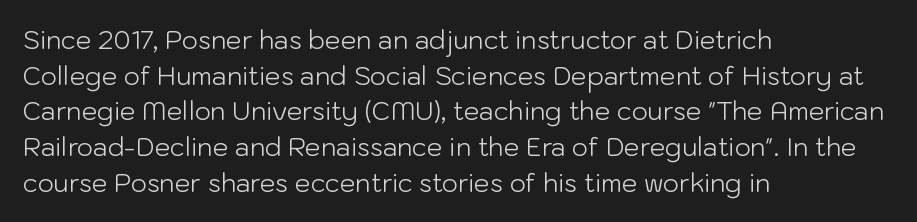
{"italic": "no", "bold": "no", "underline": "no", "align": "left", "line_spacing": "normal", "line_spacing_ratio": 1.43, "letter_spacing": "normal", "letter_spacing_em": 0.0, "glyph_px": 25}
